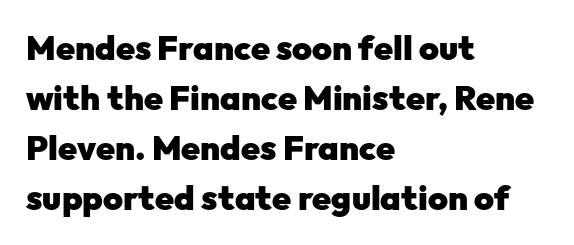
{"serif": "no", "italic": "no", "bold": "yes", "weight": "heavy", "width": "normal", "stroke_contrast": "low", "x_height": "medium", "monospaced": "no", "underline": "no", "align": "left", "line_spacing": "normal", "line_spacing_ratio": 1.47, "letter_spacing": "normal", "letter_spacing_em": 0.0, "glyph_px": 34}
